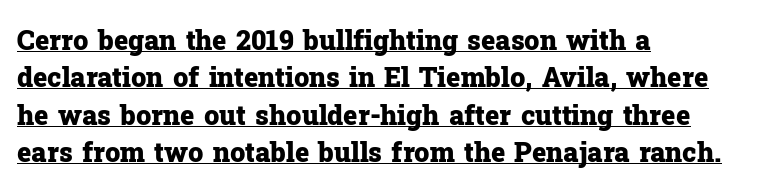
Q: Is the text bold? A: Yes.
Q: Is the text italic (slanted)? A: No, it is upright.
Q: Is the text underlined? A: Yes.
Q: How is the paragraph aligned? A: Left-aligned.
Q: Is the spacing between letters normal or unusually wide? A: Normal.
Q: Is the spacing between lines tight, normal or loose? A: Normal.
